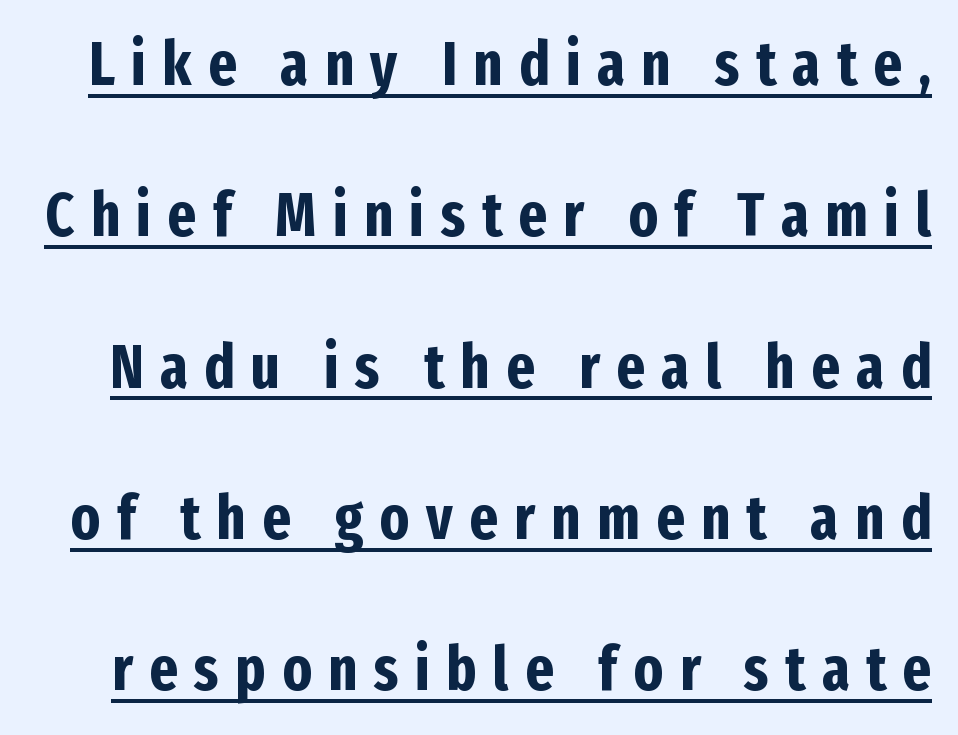
Q: Is the text bold? A: Yes.
Q: Is the text italic (slanted)? A: No, it is upright.
Q: Is the typeface a serif or a sans-serif typeface? A: Sans-serif.
Q: Is the text underlined? A: Yes.
Q: Is the spacing between letters normal or unusually wide? A: Unusually wide.
Q: Is the spacing between lines tight, normal or loose? A: Loose.
Q: Width (condensed, normal, or wide)? A: Condensed.
Q: Stroke contrast? A: Low.
Q: x-height? A: Medium.
Q: Monospaced? A: No.
